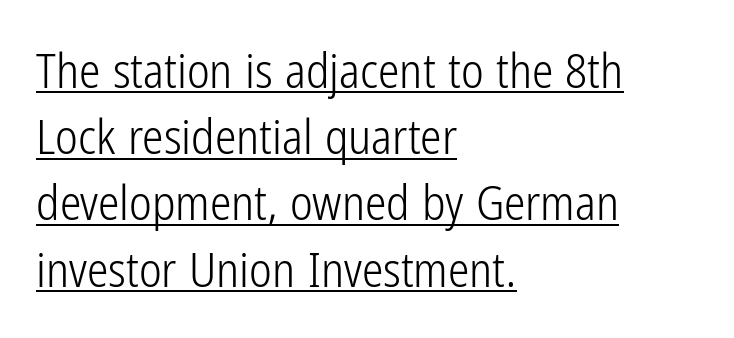
{"serif": "no", "italic": "no", "bold": "no", "weight": "light", "width": "condensed", "stroke_contrast": "low", "x_height": "medium", "monospaced": "no", "underline": "yes", "align": "left", "line_spacing": "normal", "line_spacing_ratio": 1.38, "letter_spacing": "normal", "letter_spacing_em": 0.0, "glyph_px": 48}
